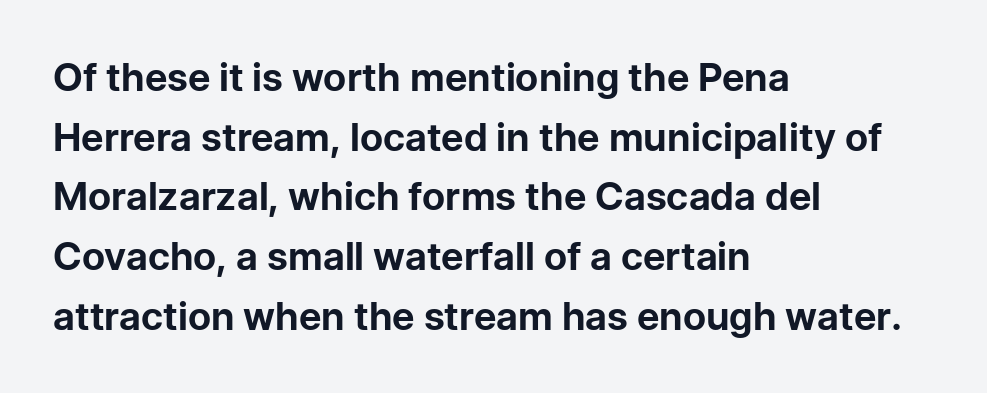
The image shows 39 px bold sans-serif type, upright; set left-aligned, normal line spacing (1.53x), normal letter spacing, not underlined; low stroke contrast and a medium x-height.
